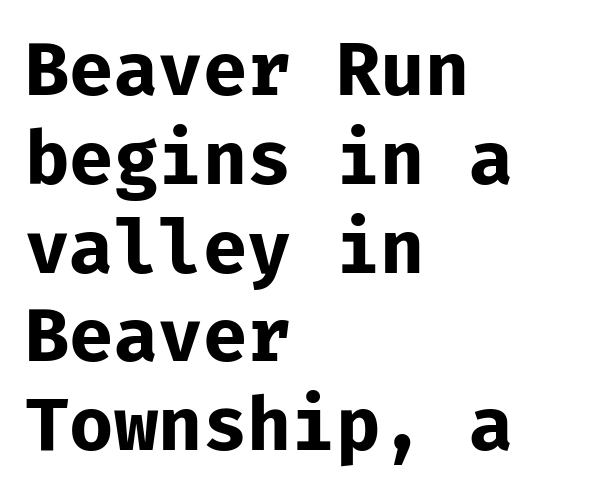
Typesetter's note: full bold, strokes at maximum text heaviness. Inter-character spacing is left at the font's built-in metrics. This sample has the even, mechanical cadence of fixed-width lettering. Do the letters lean? They stand straight.
